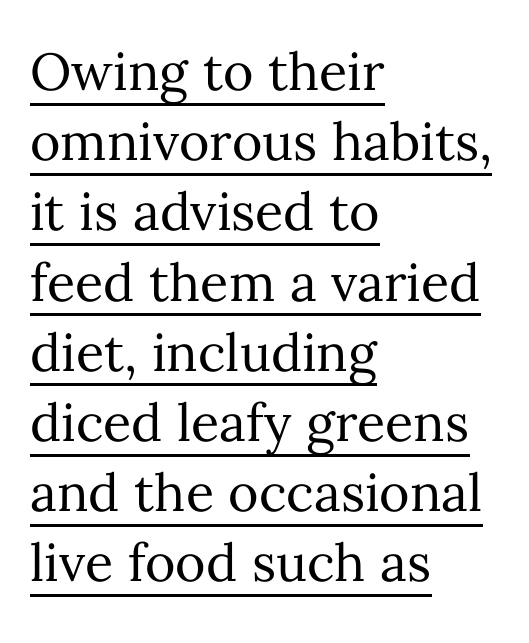
Q: Is the text bold? A: No.
Q: Is the text italic (slanted)? A: No, it is upright.
Q: Is the text underlined? A: Yes.
Q: How is the paragraph aligned? A: Left-aligned.
Q: Is the spacing between letters normal or unusually wide? A: Normal.
Q: Is the spacing between lines tight, normal or loose? A: Normal.
Q: Width (condensed, normal, or wide)? A: Normal.
Q: Stroke contrast? A: Medium.
Q: x-height? A: Medium.
Q: Monospaced? A: No.
